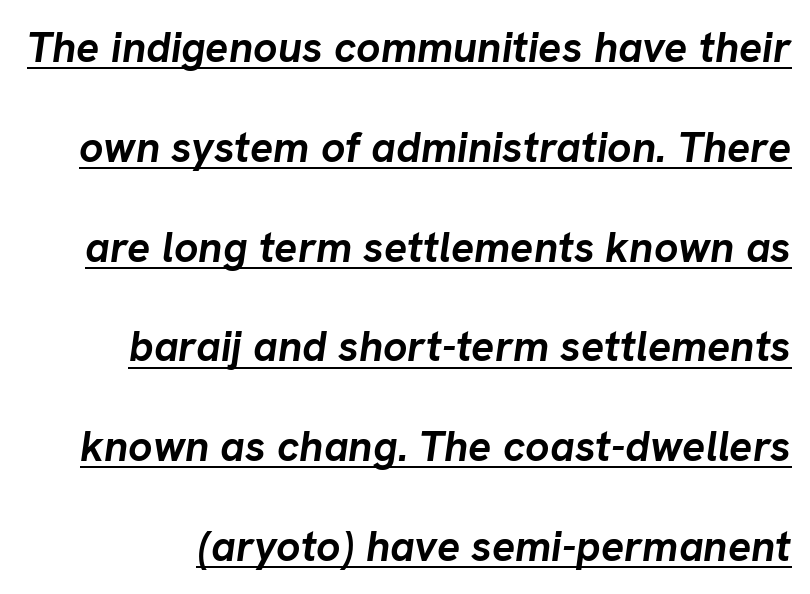
{"italic": "yes", "lean": "right", "slant_degrees": 8, "bold": "yes", "weight": "semibold", "width": "normal", "stroke_contrast": "low", "x_height": "medium", "monospaced": "no", "underline": "yes", "line_spacing": "loose", "line_spacing_ratio": 2.32, "letter_spacing": "normal", "letter_spacing_em": 0.0, "glyph_px": 43}
